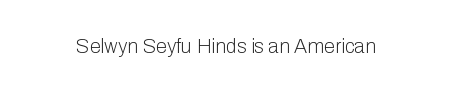
Q: Is the text bold? A: No.
Q: Is the text italic (slanted)? A: No, it is upright.
Q: Is the text underlined? A: No.
Q: Is the spacing between letters normal or unusually wide? A: Normal.
